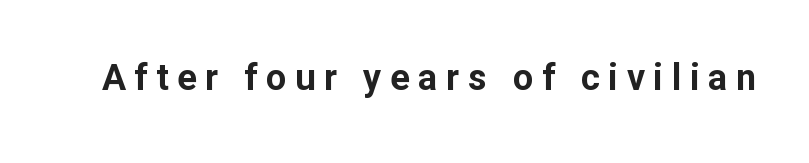
{"serif": "no", "italic": "no", "bold": "yes", "weight": "bold", "width": "normal", "stroke_contrast": "low", "x_height": "medium", "monospaced": "no", "underline": "no", "letter_spacing": "wide", "letter_spacing_em": 0.24, "glyph_px": 36}
